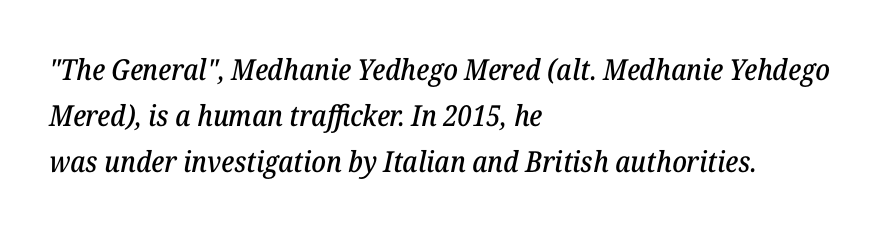
Q: Is the text italic (slanted)? A: Yes, it leans right by about 12 degrees.
Q: Is the typeface a serif or a sans-serif typeface? A: Serif.
Q: Is the text underlined? A: No.
Q: How is the paragraph aligned? A: Left-aligned.
Q: Is the spacing between letters normal or unusually wide? A: Normal.
Q: Is the spacing between lines tight, normal or loose? A: Normal.
Q: Width (condensed, normal, or wide)? A: Normal.
Q: Stroke contrast? A: Low.
Q: x-height? A: Medium.
Q: Monospaced? A: No.
